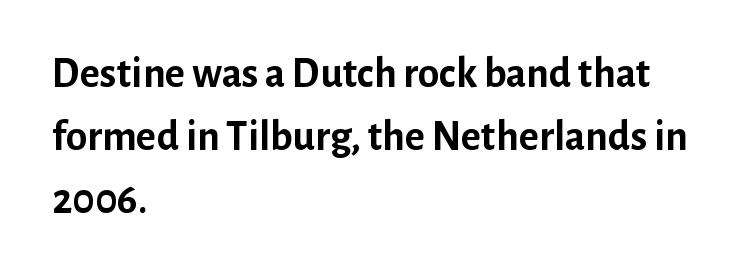
The image shows 43 px semibold sans-serif type, upright; set left-aligned, normal line spacing (1.46x), normal letter spacing, not underlined; low stroke contrast and a medium x-height.
